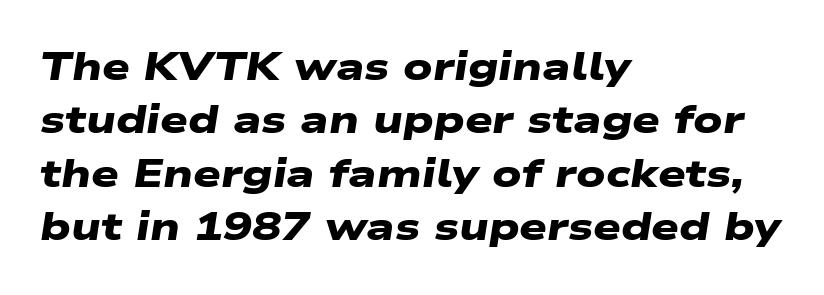
{"serif": "no", "bold": "yes", "weight": "heavy", "width": "wide", "stroke_contrast": "low", "x_height": "medium", "monospaced": "no", "underline": "no", "align": "left", "line_spacing": "normal", "line_spacing_ratio": 1.37, "letter_spacing": "normal", "letter_spacing_em": 0.0, "glyph_px": 39}
